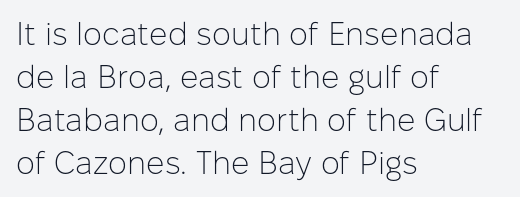
It's the straight-up-and-down kind of type. The rows are spaced the way most documents space them. The typesetter chose a ragged-right arrangement here. The space beneath each line is pristine and unruled. Words appear dense and cohesive because spacing is normal. Check where the strokes stop: nothing finishes them off — pure sans.
